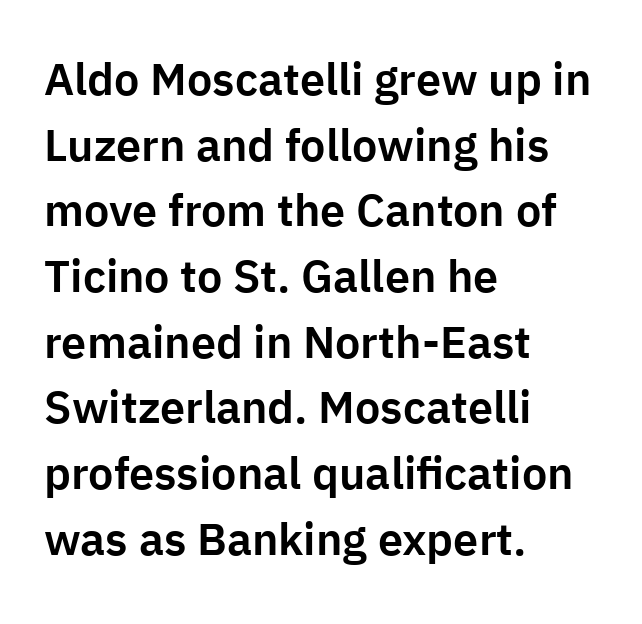
Letterform terminals end flat and unadorned throughout the passage. The face used here is rendered with its standard letterfit. It's the straight-up-and-down kind of type. Words float on clear page, feet unadorned. The paragraph has a hard left edge and a soft right edge.
